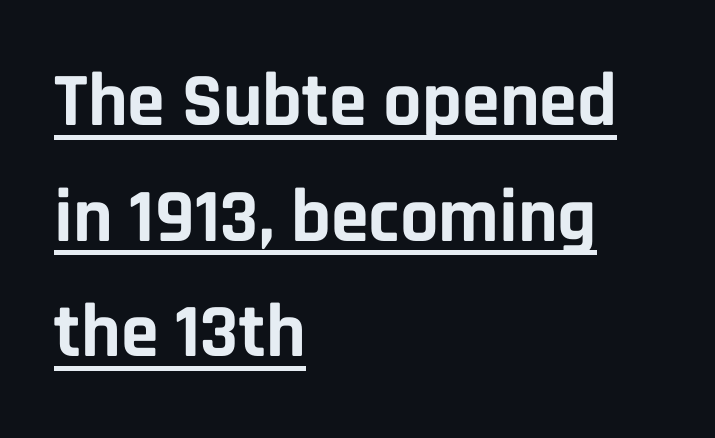
The image shows 76 px bold sans-serif type, upright; set left-aligned, normal line spacing (1.52x), normal letter spacing, underlined; low stroke contrast and a large x-height.
